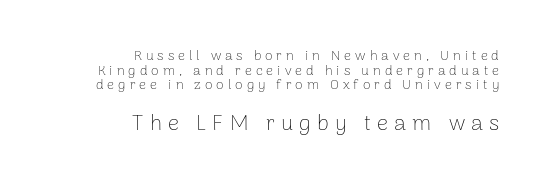
Q: Is the text bold? A: No.
Q: Is the text italic (slanted)? A: No, it is upright.
Q: Is the text underlined? A: No.
Q: How is the paragraph aligned? A: Right-aligned.
Q: Is the spacing between letters normal or unusually wide? A: Unusually wide.
Q: Is the spacing between lines tight, normal or loose? A: Tight.
Q: Which block of text is set in a larger size, the first (top) or the second (bottom)? A: The second (bottom) one.
